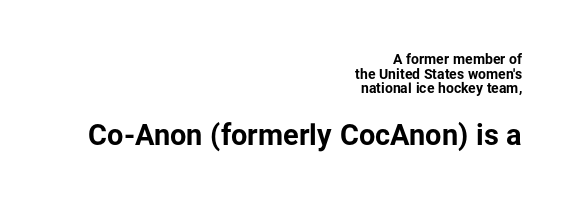
The image shows 29 px bold sans-serif type, upright; set right-aligned, tight line spacing (1.04x), normal letter spacing, not underlined; the second (bottom) block is 2.07x larger; low stroke contrast and a medium x-height.
